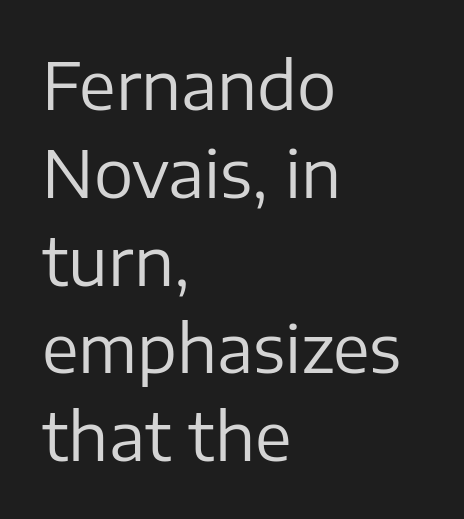
The image shows 66 px regular-weight sans-serif type, upright; set left-aligned, normal line spacing (1.33x), normal letter spacing, not underlined; low stroke contrast and a medium x-height.
